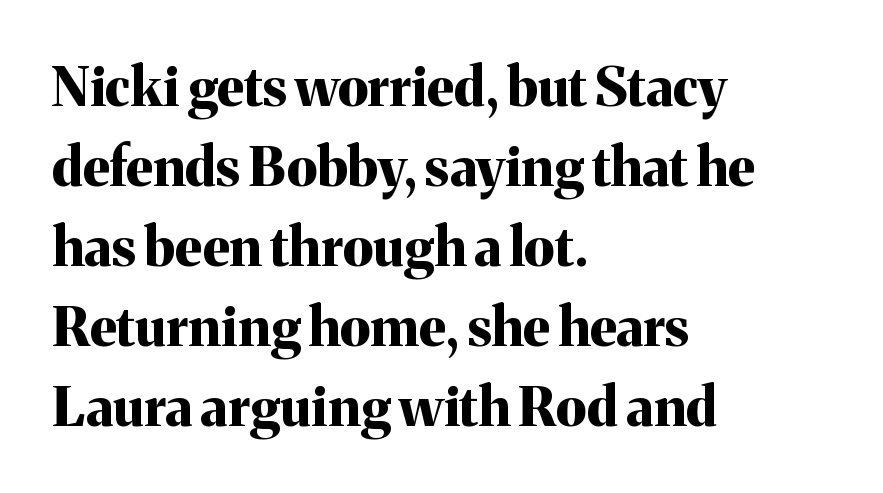
Q: Is the text bold? A: Yes.
Q: Is the text italic (slanted)? A: No, it is upright.
Q: Is the typeface a serif or a sans-serif typeface? A: Serif.
Q: Is the text underlined? A: No.
Q: How is the paragraph aligned? A: Left-aligned.
Q: Is the spacing between letters normal or unusually wide? A: Normal.
Q: Is the spacing between lines tight, normal or loose? A: Normal.
Q: Width (condensed, normal, or wide)? A: Normal.
Q: Stroke contrast? A: Medium.
Q: x-height? A: Medium.
Q: Monospaced? A: No.
